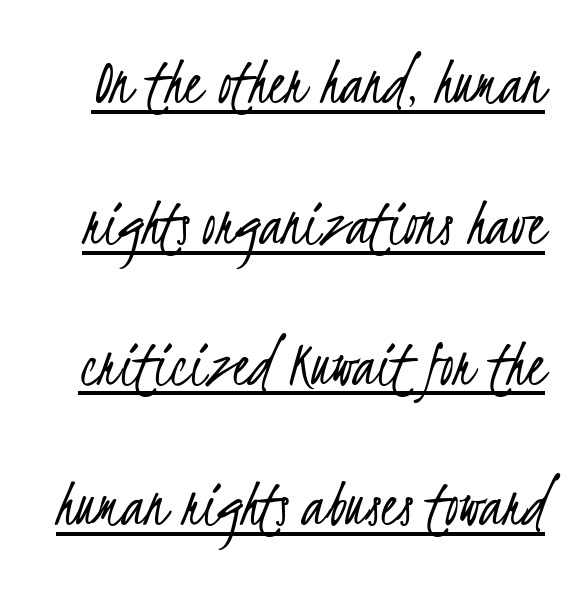
Q: Is the text bold? A: No.
Q: Is the typeface a serif or a sans-serif typeface? A: Sans-serif.
Q: Is the text underlined? A: Yes.
Q: Is the spacing between letters normal or unusually wide? A: Normal.
Q: Is the spacing between lines tight, normal or loose? A: Loose.
Q: Width (condensed, normal, or wide)? A: Condensed.
Q: Stroke contrast? A: Low.
Q: x-height? A: Small.
Q: Monospaced? A: No.
